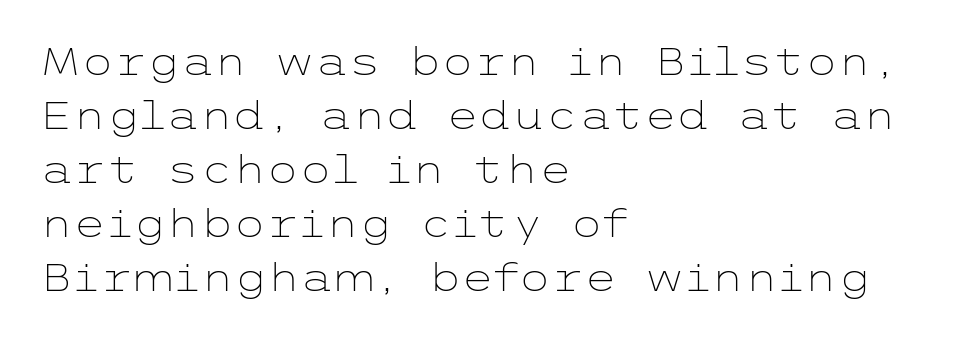
{"serif": "no", "italic": "no", "bold": "no", "weight": "light", "width": "wide", "stroke_contrast": "low", "x_height": "medium", "underline": "no", "align": "left", "line_spacing": "normal", "line_spacing_ratio": 1.42, "letter_spacing": "normal", "letter_spacing_em": 0.0, "glyph_px": 38}
